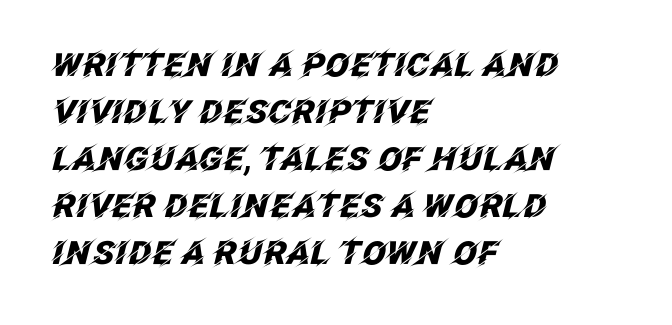
The image shows 32 px heavy type, italic (leaning right); set left-aligned, normal line spacing (1.47x), normal letter spacing, not underlined; low stroke contrast and a large x-height.
